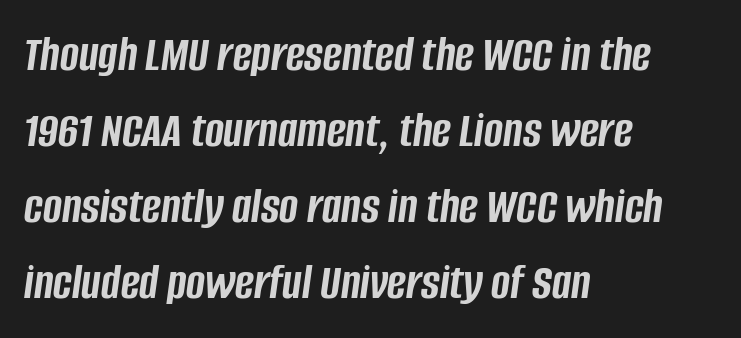
The image shows 51 px semibold, condensed type, italic (leaning right); set left-aligned, normal line spacing (1.49x), normal letter spacing, not underlined; low stroke contrast and a large x-height.
